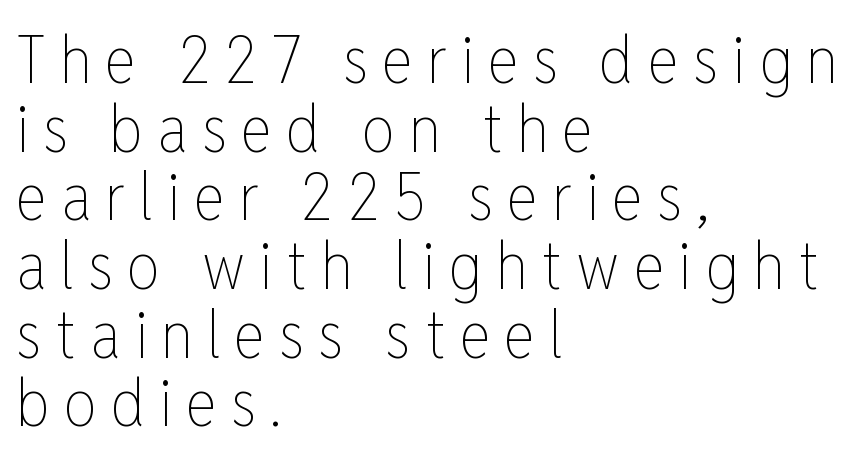
This sample has the flowing, uneven cadence of proportional lettering. The typography opts for an upright posture over an oblique one. Unmarked baselines from the first word to the last. The passage is arranged the way most books set body copy — flush left. In terms of letterspacing, this is a distinctly airy, spread setting. This block would grow much taller if given ordinary leading; it's compressed now.
